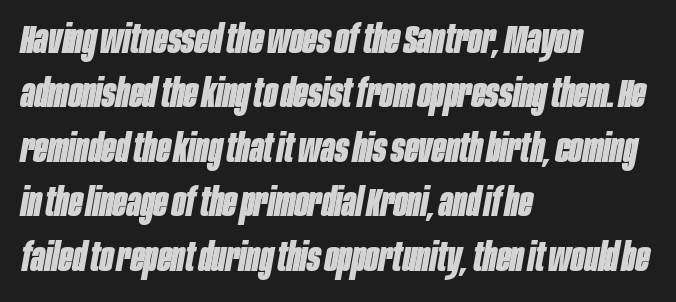
The image shows 40 px bold, condensed type, italic (leaning right); set left-aligned, normal line spacing (1.36x), normal letter spacing, not underlined; low stroke contrast and a large x-height.
